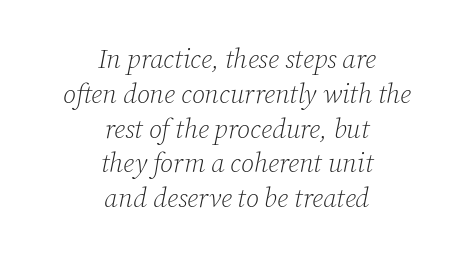
{"italic": "yes", "lean": "right", "slant_degrees": 12, "bold": "no", "underline": "no", "align": "center", "line_spacing": "normal", "line_spacing_ratio": 1.29, "letter_spacing": "normal", "letter_spacing_em": 0.0, "glyph_px": 27}
